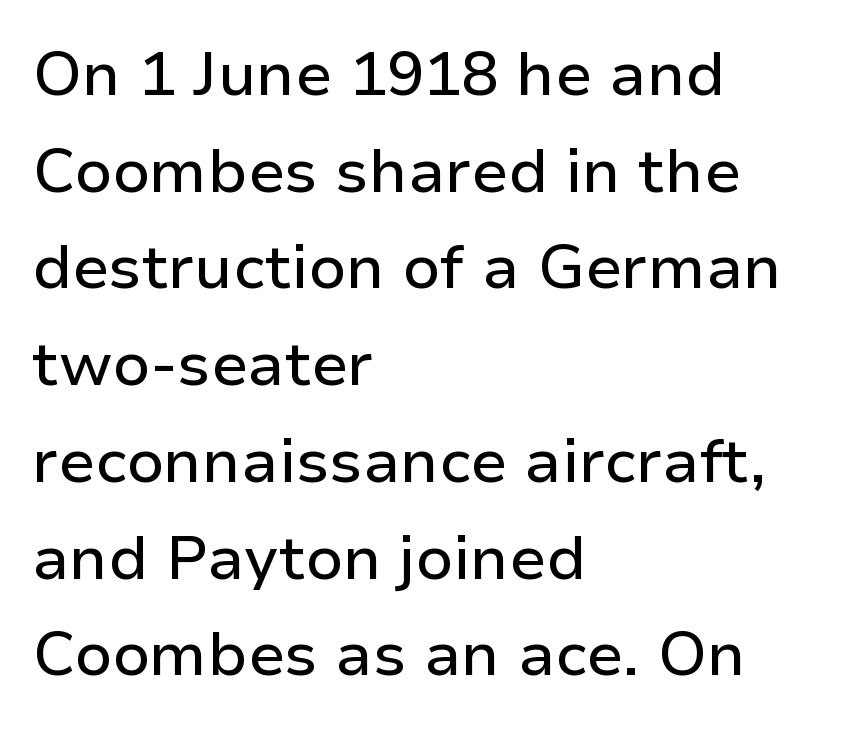
Q: Is the text italic (slanted)? A: No, it is upright.
Q: Is the typeface a serif or a sans-serif typeface? A: Sans-serif.
Q: Is the text underlined? A: No.
Q: How is the paragraph aligned? A: Left-aligned.
Q: Is the spacing between letters normal or unusually wide? A: Normal.
Q: Is the spacing between lines tight, normal or loose? A: Normal.
Q: Width (condensed, normal, or wide)? A: Normal.
Q: Stroke contrast? A: Low.
Q: x-height? A: Medium.
Q: Monospaced? A: No.
